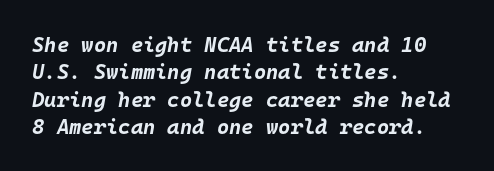
The image shows 21 px bold type, italic (leaning right); set left-aligned, normal line spacing (1.3x), normal letter spacing, not underlined.
